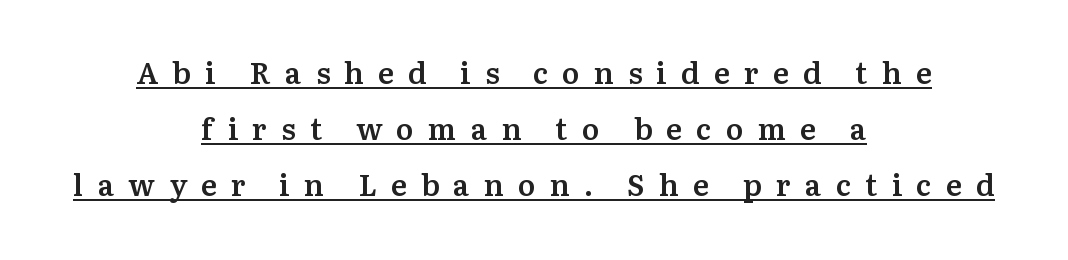
The rendering uses natural spacing where letterforms have individual widths. Short and long lines alike share a common midpoint. To sum up the face: it has serifs. The face used here appears with an underline applied.
